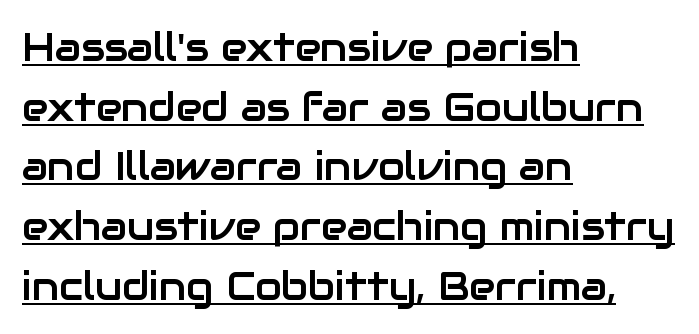
The image shows 39 px sans-serif type, upright; set left-aligned, normal line spacing (1.53x), normal letter spacing, underlined; low stroke contrast and a medium x-height.
